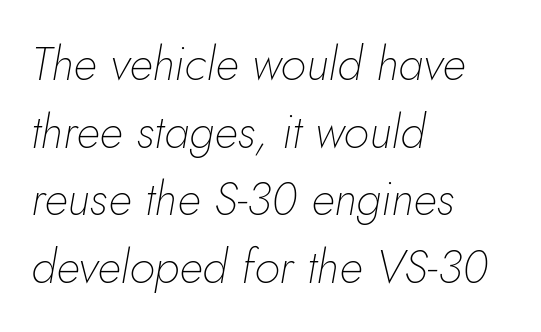
Q: Is the text bold? A: No.
Q: Is the text italic (slanted)? A: Yes, it leans right by about 10 degrees.
Q: Is the text underlined? A: No.
Q: How is the paragraph aligned? A: Left-aligned.
Q: Is the spacing between letters normal or unusually wide? A: Normal.
Q: Is the spacing between lines tight, normal or loose? A: Normal.
Q: Width (condensed, normal, or wide)? A: Normal.
Q: Stroke contrast? A: Low.
Q: x-height? A: Small.
Q: Monospaced? A: No.
